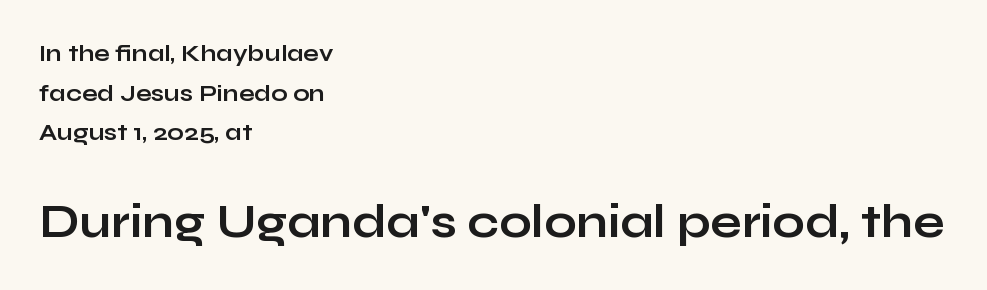
{"serif": "no", "italic": "no", "bold": "yes", "weight": "bold", "width": "wide", "stroke_contrast": "low", "x_height": "medium", "monospaced": "no", "underline": "no", "align": "left", "line_spacing_ratio": 1.72, "letter_spacing": "normal", "letter_spacing_em": 0.0, "larger_block": "second", "size_ratio": 2.0, "glyph_px": 46}
